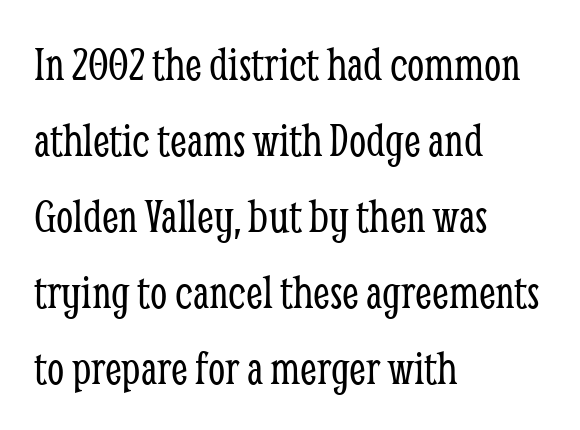
{"serif": "yes", "italic": "no", "bold": "no", "weight": "light", "width": "condensed", "stroke_contrast": "low", "x_height": "medium", "monospaced": "no", "underline": "no", "align": "left", "line_spacing": "normal", "line_spacing_ratio": 1.55, "letter_spacing": "normal", "letter_spacing_em": 0.0, "glyph_px": 49}
